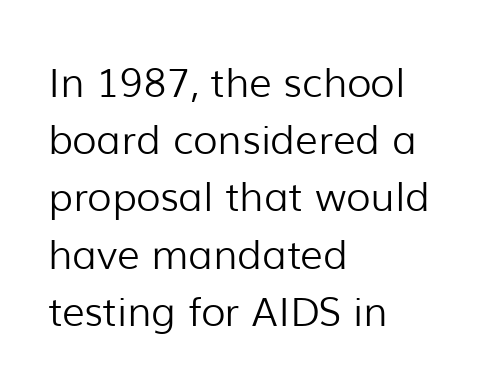
Q: Is the text bold? A: No.
Q: Is the text italic (slanted)? A: No, it is upright.
Q: Is the typeface a serif or a sans-serif typeface? A: Sans-serif.
Q: Is the text underlined? A: No.
Q: How is the paragraph aligned? A: Left-aligned.
Q: Is the spacing between letters normal or unusually wide? A: Normal.
Q: Is the spacing between lines tight, normal or loose? A: Normal.
Q: Width (condensed, normal, or wide)? A: Normal.
Q: Stroke contrast? A: Low.
Q: x-height? A: Medium.
Q: Monospaced? A: No.
